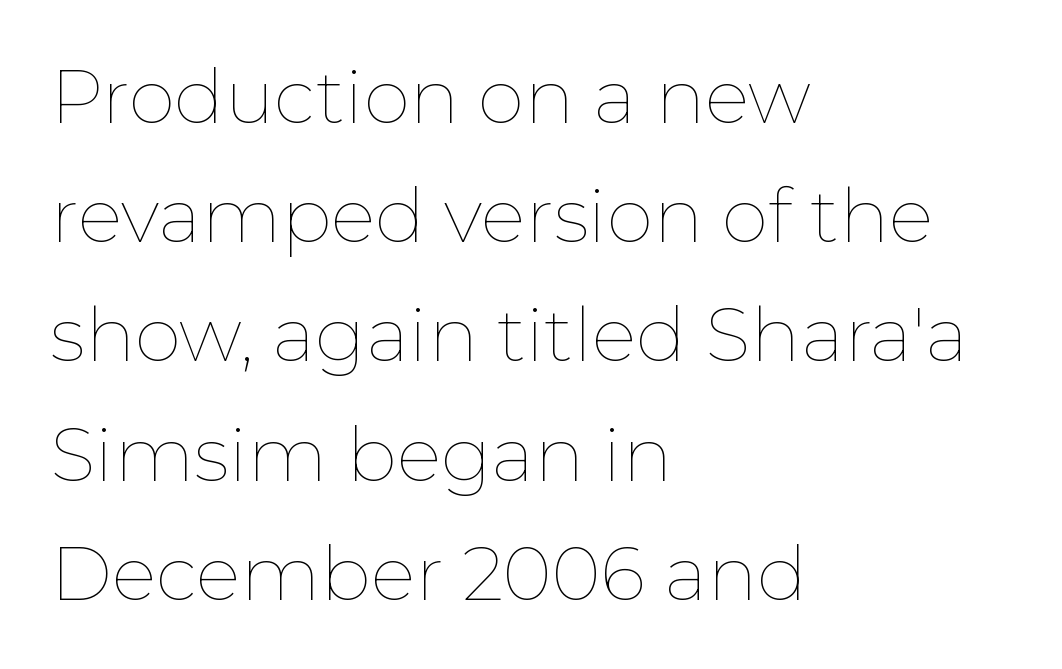
The strokes are not fattened; the text isn't bold. Is this a fixed-width face? No — the glyphs have proportional, varying widths. It's the straight-up-and-down kind of type. Layout note: lines flush left.
